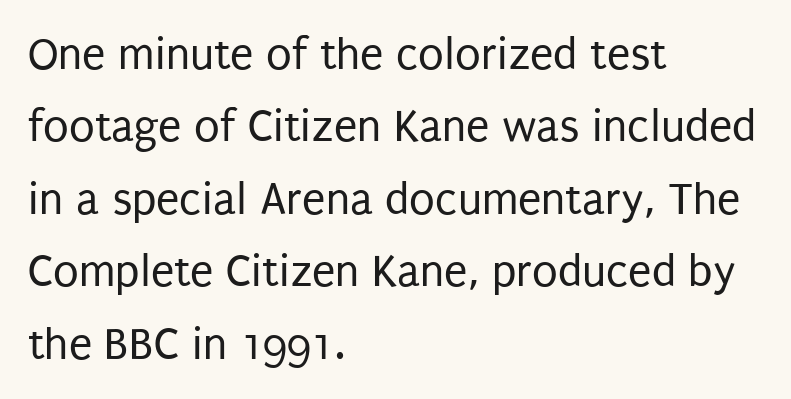
The image shows 47 px regular-weight, condensed sans-serif type, upright; set left-aligned, normal line spacing (1.54x), normal letter spacing, not underlined; low stroke contrast and a large x-height.
